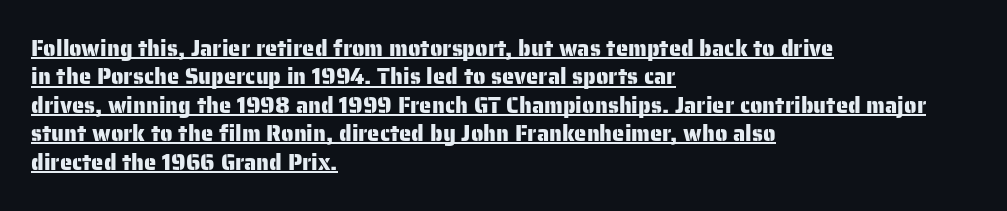
Q: Is the text italic (slanted)? A: No, it is upright.
Q: Is the text underlined? A: Yes.
Q: How is the paragraph aligned? A: Left-aligned.
Q: Is the spacing between letters normal or unusually wide? A: Normal.
Q: Is the spacing between lines tight, normal or loose? A: Normal.
